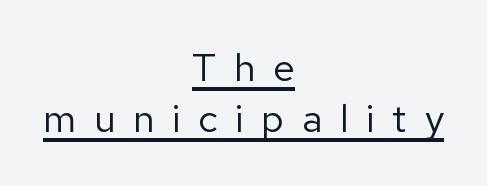
The image shows 39 px regular-weight sans-serif type, upright; set centered, normal line spacing (1.31x), unusually wide letter spacing (+0.45 em), underlined; low stroke contrast and a medium x-height.
